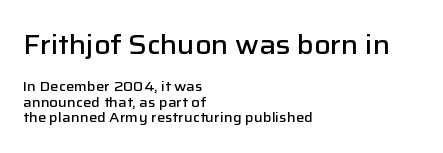
{"italic": "no", "bold": "semi", "underline": "no", "align": "left", "line_spacing": "tight", "line_spacing_ratio": 1.12, "letter_spacing": "normal", "letter_spacing_em": 0.0, "larger_block": "first", "size_ratio": 1.93, "glyph_px": 27}
